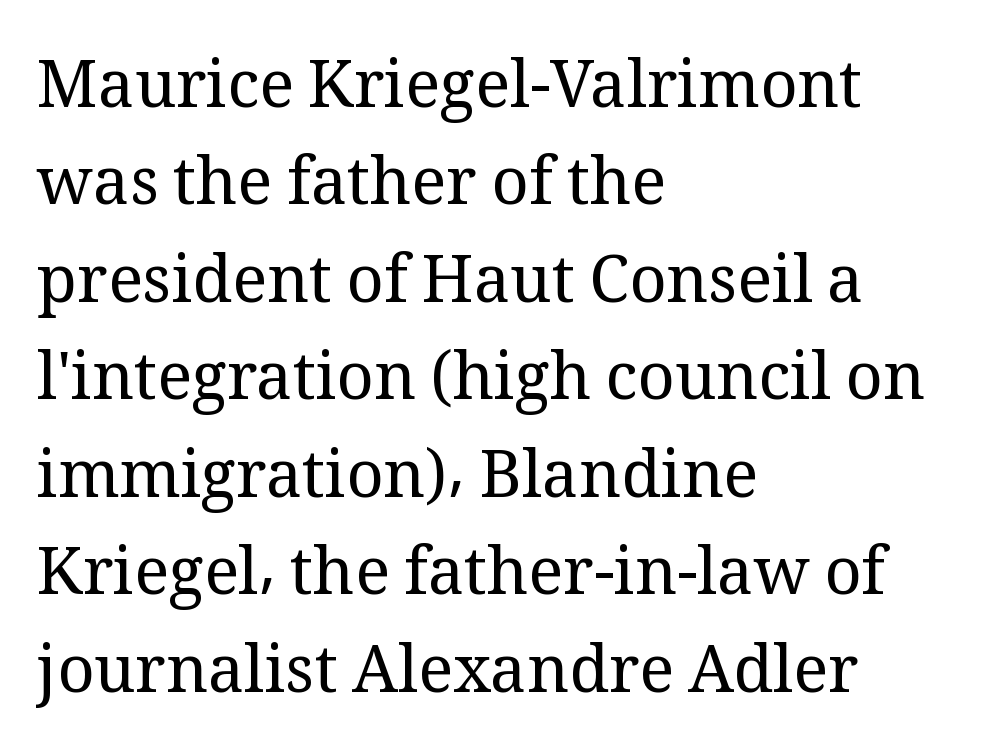
{"serif": "yes", "italic": "no", "bold": "no", "weight": "regular", "width": "normal", "stroke_contrast": "medium", "x_height": "medium", "monospaced": "no", "underline": "no", "align": "left", "line_spacing": "normal", "line_spacing_ratio": 1.5, "letter_spacing": "normal", "letter_spacing_em": 0.0, "glyph_px": 65}
